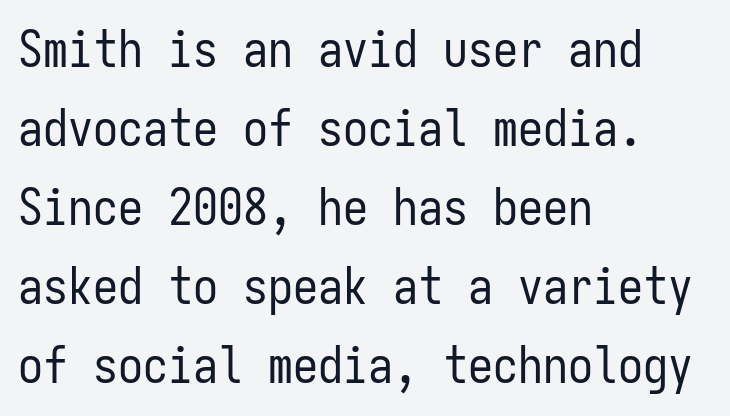
Q: Is the text bold? A: No.
Q: Is the text italic (slanted)? A: No, it is upright.
Q: Is the typeface a serif or a sans-serif typeface? A: Sans-serif.
Q: Is the text underlined? A: No.
Q: How is the paragraph aligned? A: Left-aligned.
Q: Is the spacing between letters normal or unusually wide? A: Normal.
Q: Is the spacing between lines tight, normal or loose? A: Normal.
Q: Width (condensed, normal, or wide)? A: Condensed.
Q: Stroke contrast? A: Low.
Q: x-height? A: Medium.
Q: Monospaced? A: Yes.
